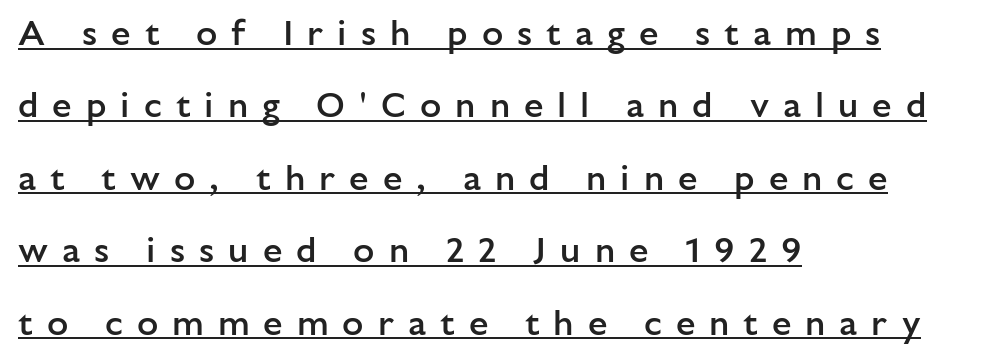
A typesetter would label this face a sans. A typesetter would call this proportional, since set widths differ per character. This is roman type, the default non-slanted kind. What weight is shown? A semibold, between regular and bold.
